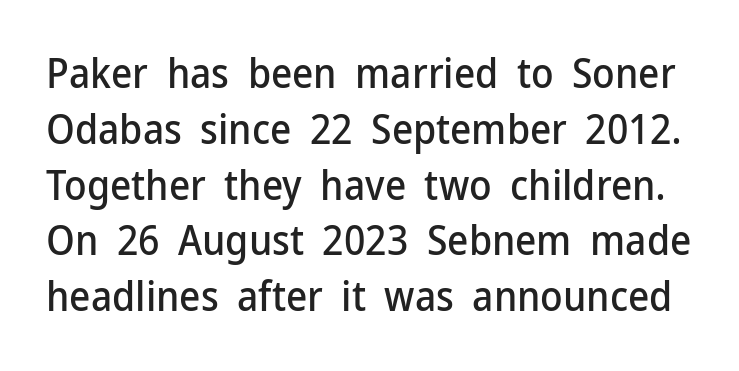
{"serif": "no", "italic": "no", "width": "normal", "stroke_contrast": "low", "x_height": "medium", "monospaced": "no", "underline": "no", "line_spacing": "normal", "line_spacing_ratio": 1.36, "letter_spacing": "normal", "letter_spacing_em": 0.0, "glyph_px": 41}
